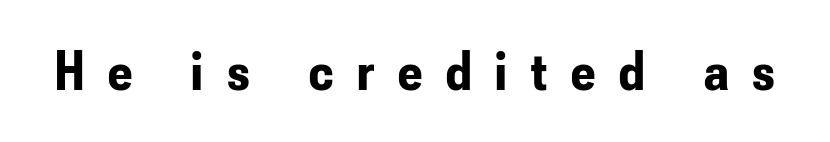
{"serif": "no", "italic": "no", "bold": "yes", "weight": "bold", "width": "condensed", "stroke_contrast": "low", "x_height": "small", "monospaced": "no", "underline": "no", "letter_spacing": "wide", "letter_spacing_em": 0.43, "glyph_px": 56}
